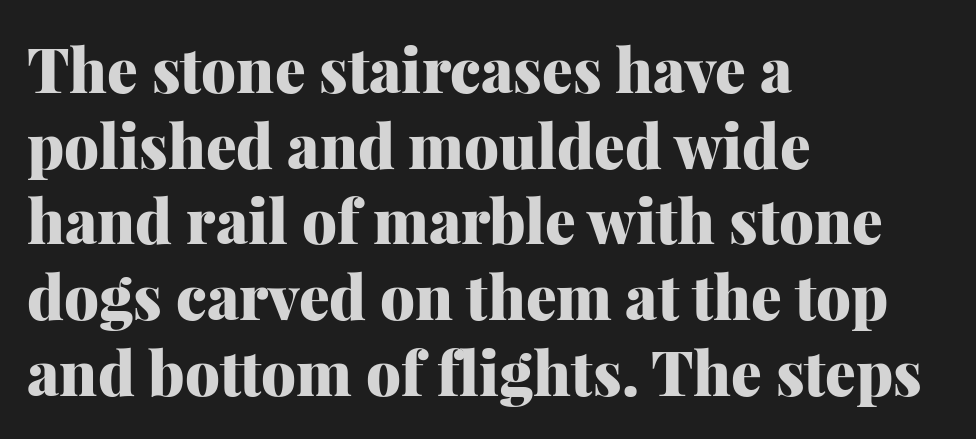
Q: Is the text bold? A: Yes.
Q: Is the text italic (slanted)? A: No, it is upright.
Q: Is the typeface a serif or a sans-serif typeface? A: Serif.
Q: Is the text underlined? A: No.
Q: How is the paragraph aligned? A: Left-aligned.
Q: Is the spacing between letters normal or unusually wide? A: Normal.
Q: Width (condensed, normal, or wide)? A: Normal.
Q: Stroke contrast? A: Medium.
Q: x-height? A: Medium.
Q: Monospaced? A: No.
